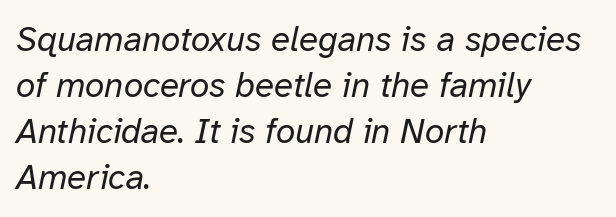
{"italic": "yes", "lean": "right", "slant_degrees": 12, "bold": "no", "weight": "regular", "width": "normal", "stroke_contrast": "low", "x_height": "medium", "monospaced": "no", "underline": "no", "align": "left", "line_spacing": "normal", "line_spacing_ratio": 1.31, "letter_spacing": "normal", "letter_spacing_em": 0.0, "glyph_px": 35}
